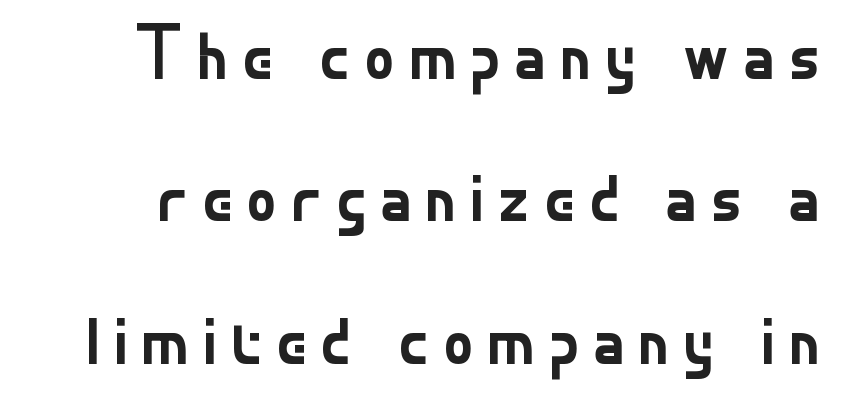
{"serif": "no", "italic": "no", "bold": "no", "weight": "regular", "width": "normal", "stroke_contrast": "low", "x_height": "small", "monospaced": "no", "underline": "no", "line_spacing_ratio": 1.85, "glyph_px": 77}
